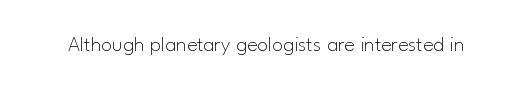
Q: Is the text bold? A: No.
Q: Is the text italic (slanted)? A: No, it is upright.
Q: Is the text underlined? A: No.
Q: Is the spacing between letters normal or unusually wide? A: Normal.
